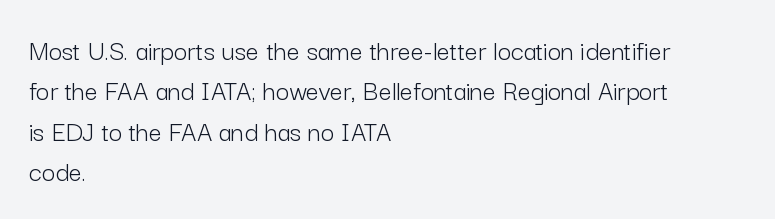
The image shows 29 px light sans-serif type, upright; set left-aligned, normal line spacing (1.39x), normal letter spacing, not underlined; low stroke contrast and a medium x-height.
